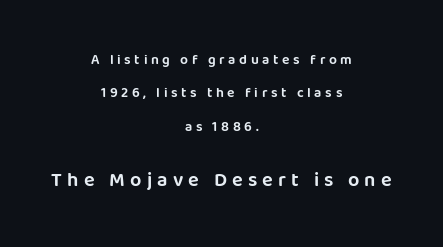
The type is letterspaced generously, with wide tracking. Underlining? Definitely not there. What's the leading like? Stretched, with rows far apart. Visually the block forms a symmetrical silhouette, jagged on both flanks. The lettering holds an erect, upright posture throughout.
